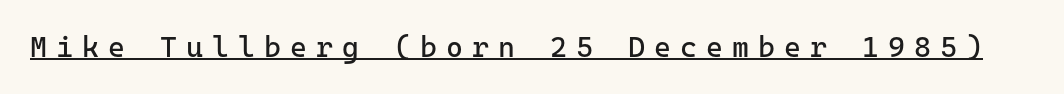
The letters stand upright; this is a roman face. You could count columns in this text — the font is strictly monospaced. Beneath each row of characters lies a ruled line. The characters display no serif detailing; their extremities are plain. This rendering widens character spacing well past its baseline value.
